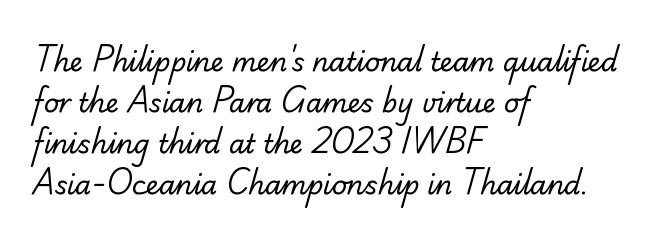
Layout note: lines flush left. Stroke mass is kept to a normal reading level or below. Each word holds together tightly as a unit, with standard inter-letter gaps. The passage shown stacks its lines at a standard gap.
